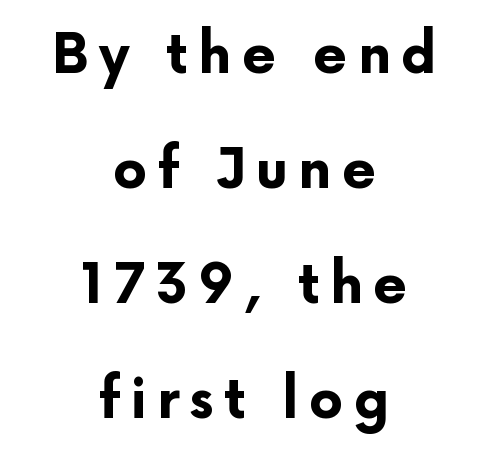
Q: Is the text bold? A: Yes.
Q: Is the text italic (slanted)? A: No, it is upright.
Q: Is the typeface a serif or a sans-serif typeface? A: Sans-serif.
Q: Is the text underlined? A: No.
Q: How is the paragraph aligned? A: Centered.
Q: Is the spacing between lines tight, normal or loose? A: Loose.
Q: Width (condensed, normal, or wide)? A: Normal.
Q: Stroke contrast? A: Low.
Q: x-height? A: Medium.
Q: Monospaced? A: No.
